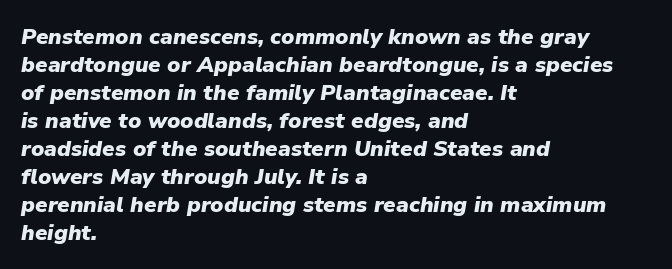
The image shows 22 px bold type, italic (leaning right); set left-aligned, normal line spacing (1.27x), normal letter spacing, not underlined.
